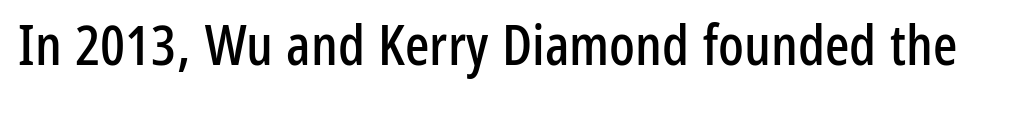
Posture: vertical. Standard letterfit; no display-style spreading of the glyphs. The face used here is proportionally spaced, like ordinary book or web type. The rendering shows plain stroke endings on the letterforms — a sans-serif design. The zone under the glyphs is completely vacant.
